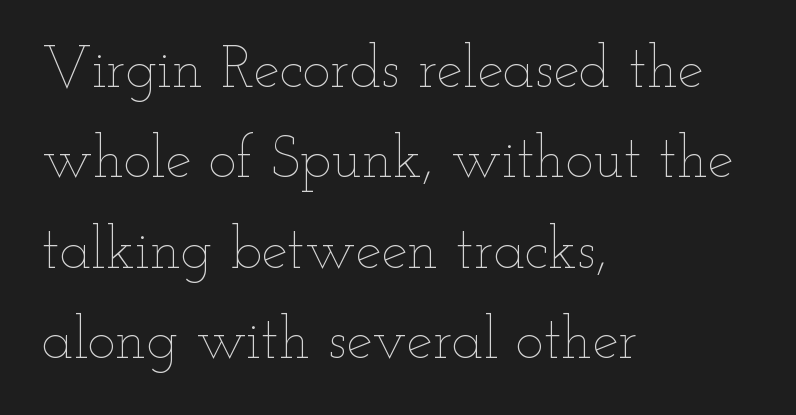
Q: Is the text bold? A: No.
Q: Is the text italic (slanted)? A: No, it is upright.
Q: Is the text underlined? A: No.
Q: How is the paragraph aligned? A: Left-aligned.
Q: Is the spacing between letters normal or unusually wide? A: Normal.
Q: Is the spacing between lines tight, normal or loose? A: Normal.
Q: Width (condensed, normal, or wide)? A: Wide.
Q: Stroke contrast? A: Low.
Q: x-height? A: Small.
Q: Monospaced? A: No.
